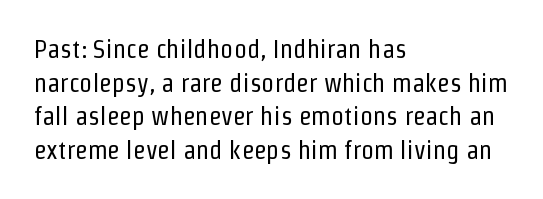
Interline gaps are of average width in this sample. In terms of posture, this sample is upright. Teacher's note: observe the even left margin — that is flush-left alignment. The cut favours lightness, reaching ordinary text weight at its darkest.
